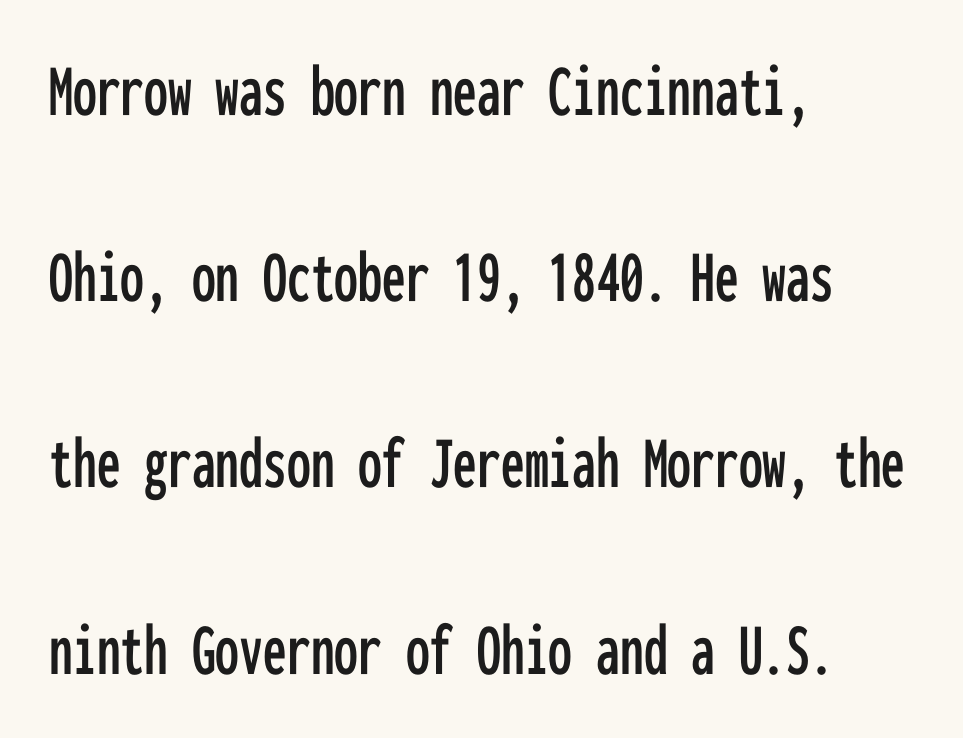
{"serif": "no", "italic": "no", "width": "condensed", "stroke_contrast": "low", "x_height": "medium", "monospaced": "yes", "underline": "no", "align": "left", "line_spacing": "loose", "line_spacing_ratio": 2.45, "letter_spacing": "normal", "letter_spacing_em": 0.0, "glyph_px": 76}
